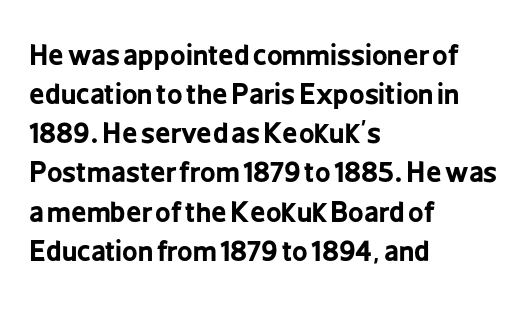
The image shows 27 px bold type, upright; set left-aligned, normal line spacing (1.45x), normal letter spacing, not underlined.
